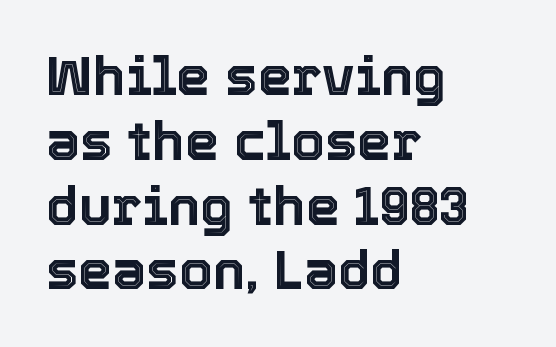
This sample uses plain, unmodified letter spacing. If you drew a ruler down the left edge, every line would touch it. The specimen omits any rule beneath the text block's lines. Every stem runs plumb, perpendicular to the baseline. Do the characters align in a grid? No, the font is proportional.
